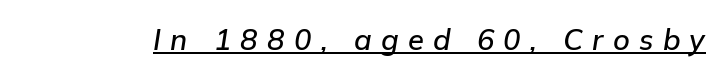
These lines are rendered in a variable-pitch font. The face used here appears with an underline applied. These lines have a slow, spaced-out rhythm from letter to letter. Every character sits at an angle, as italics do.
